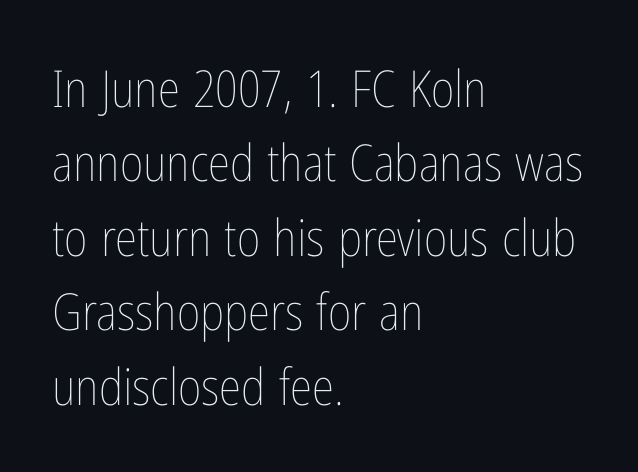
{"italic": "no", "bold": "no", "weight": "thin", "width": "condensed", "stroke_contrast": "low", "x_height": "medium", "monospaced": "no", "underline": "no", "align": "left", "line_spacing": "normal", "line_spacing_ratio": 1.46, "letter_spacing": "normal", "letter_spacing_em": 0.0, "glyph_px": 51}
